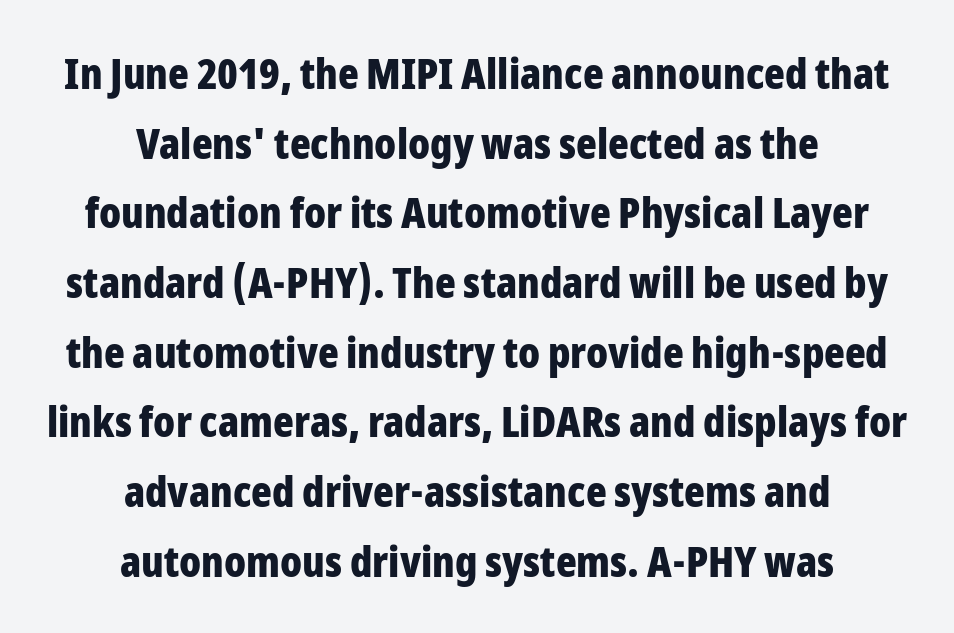
{"serif": "no", "italic": "no", "bold": "yes", "weight": "bold", "width": "condensed", "stroke_contrast": "low", "x_height": "medium", "monospaced": "no", "underline": "no", "align": "center", "line_spacing": "normal", "line_spacing_ratio": 1.62, "letter_spacing": "normal", "letter_spacing_em": 0.0, "glyph_px": 43}
